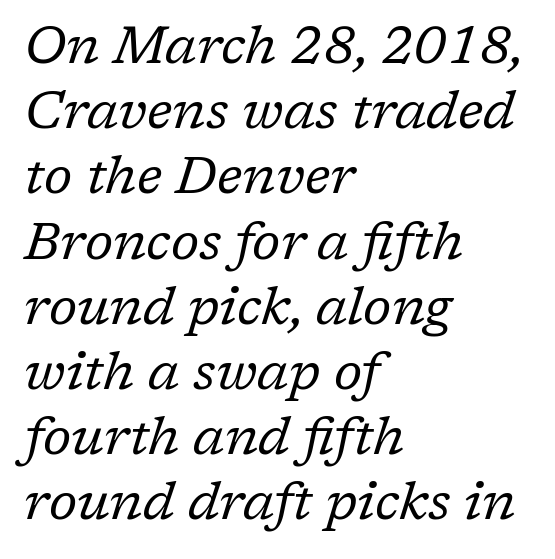
Slanted lettering throughout. A typesetter would call this proportional, since set widths differ per character. These lines are composed in type with serifs. The words here are not underlined. What stands out about the letter spacing? Nothing — it is the standard amount. Visually the block forms a straight wall on the left and a jagged coastline on the right.
